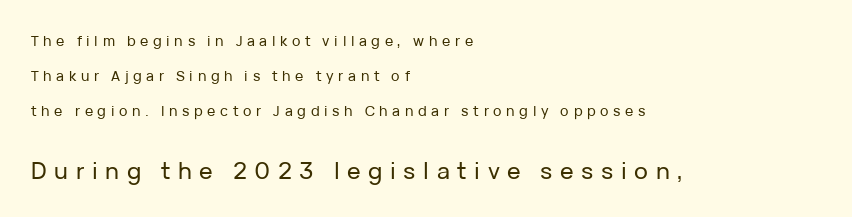
Q: Is the text italic (slanted)? A: No, it is upright.
Q: Is the text underlined? A: No.
Q: How is the paragraph aligned? A: Left-aligned.
Q: Is the spacing between letters normal or unusually wide? A: Unusually wide.
Q: Is the spacing between lines tight, normal or loose? A: Loose.
Q: Which block of text is set in a larger size, the first (top) or the second (bottom)? A: The second (bottom) one.
